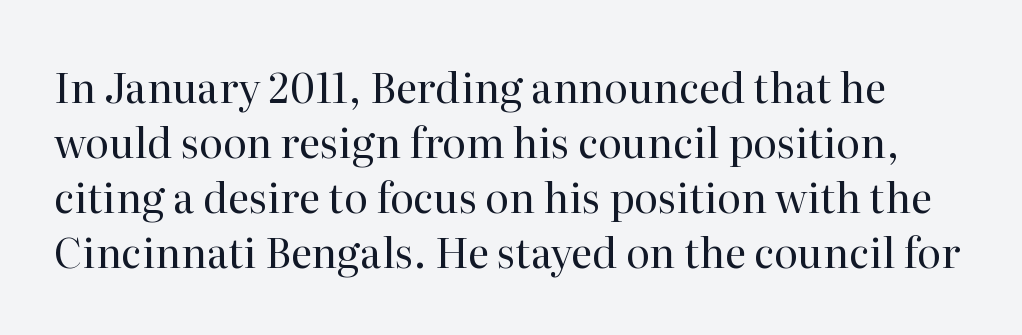
Q: Is the text bold? A: No.
Q: Is the text italic (slanted)? A: No, it is upright.
Q: Is the typeface a serif or a sans-serif typeface? A: Serif.
Q: Is the text underlined? A: No.
Q: Is the spacing between letters normal or unusually wide? A: Normal.
Q: Is the spacing between lines tight, normal or loose? A: Normal.
Q: Width (condensed, normal, or wide)? A: Normal.
Q: Stroke contrast? A: High.
Q: x-height? A: Medium.
Q: Monospaced? A: No.
